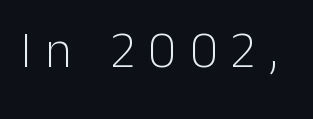
When letters stand straight like this, we call the style roman or upright. Compared with a typical body face, this is equally light or lighter still. The tracking reads as deliberately expanded to a designer's eye. The face used here is proportionally spaced, like ordinary book or web type. This rendering employs a face without finishing strokes, i.e., a sans-serif.
